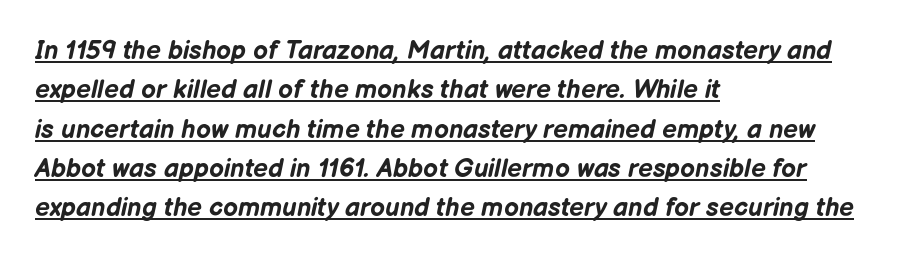
Q: Is the text bold? A: Yes.
Q: Is the text italic (slanted)? A: Yes, it leans right by about 12 degrees.
Q: Is the text underlined? A: Yes.
Q: How is the paragraph aligned? A: Left-aligned.
Q: Is the spacing between letters normal or unusually wide? A: Normal.
Q: Is the spacing between lines tight, normal or loose? A: Normal.
